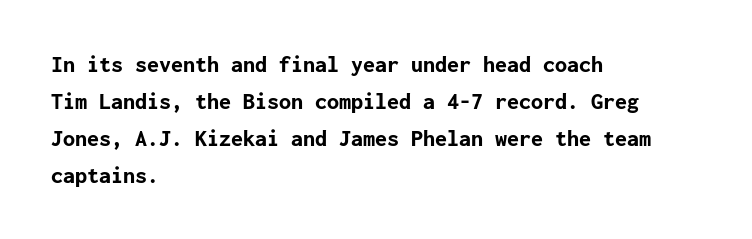
The image shows 24 px bold type, upright; set left-aligned, normal line spacing (1.54x), normal letter spacing, not underlined.
